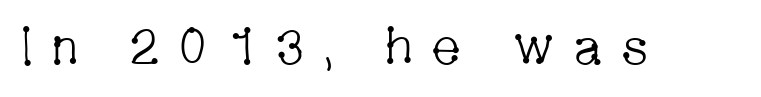
Q: Is the text bold? A: No.
Q: Is the text italic (slanted)? A: No, it is upright.
Q: Is the typeface a serif or a sans-serif typeface? A: Serif.
Q: Is the text underlined? A: No.
Q: Is the spacing between letters normal or unusually wide? A: Unusually wide.
Q: Width (condensed, normal, or wide)? A: Condensed.
Q: Stroke contrast? A: Low.
Q: x-height? A: Medium.
Q: Monospaced? A: No.
